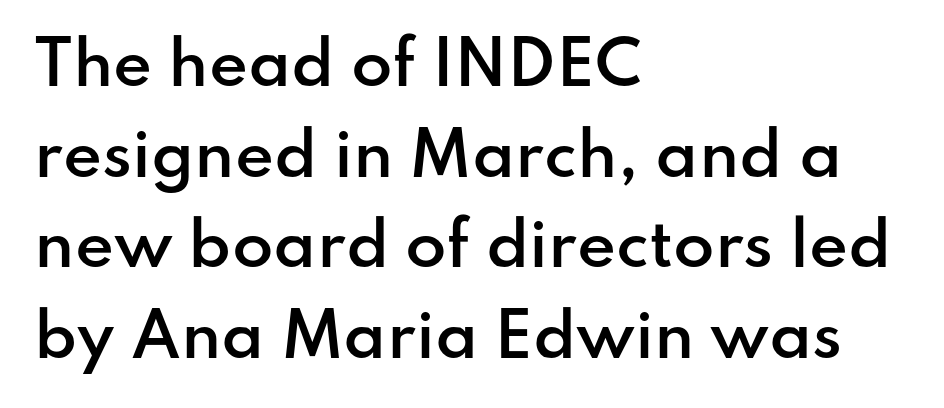
Q: Is the text bold? A: Semi-bold.
Q: Is the text italic (slanted)? A: No, it is upright.
Q: Is the typeface a serif or a sans-serif typeface? A: Sans-serif.
Q: Is the text underlined? A: No.
Q: How is the paragraph aligned? A: Left-aligned.
Q: Is the spacing between letters normal or unusually wide? A: Normal.
Q: Is the spacing between lines tight, normal or loose? A: Normal.
Q: Width (condensed, normal, or wide)? A: Normal.
Q: Stroke contrast? A: Low.
Q: x-height? A: Small.
Q: Monospaced? A: No.
